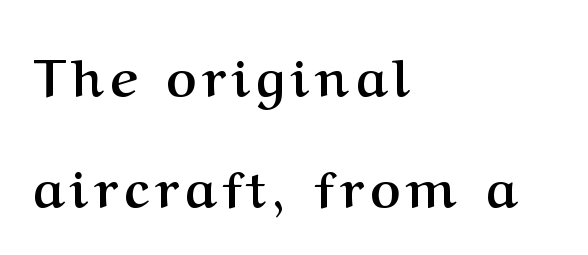
Q: Is the text bold? A: Yes.
Q: Is the text italic (slanted)? A: No, it is upright.
Q: Is the typeface a serif or a sans-serif typeface? A: Serif.
Q: Is the text underlined? A: No.
Q: How is the paragraph aligned? A: Left-aligned.
Q: Is the spacing between lines tight, normal or loose? A: Loose.
Q: Width (condensed, normal, or wide)? A: Normal.
Q: Stroke contrast? A: Medium.
Q: x-height? A: Medium.
Q: Monospaced? A: No.
